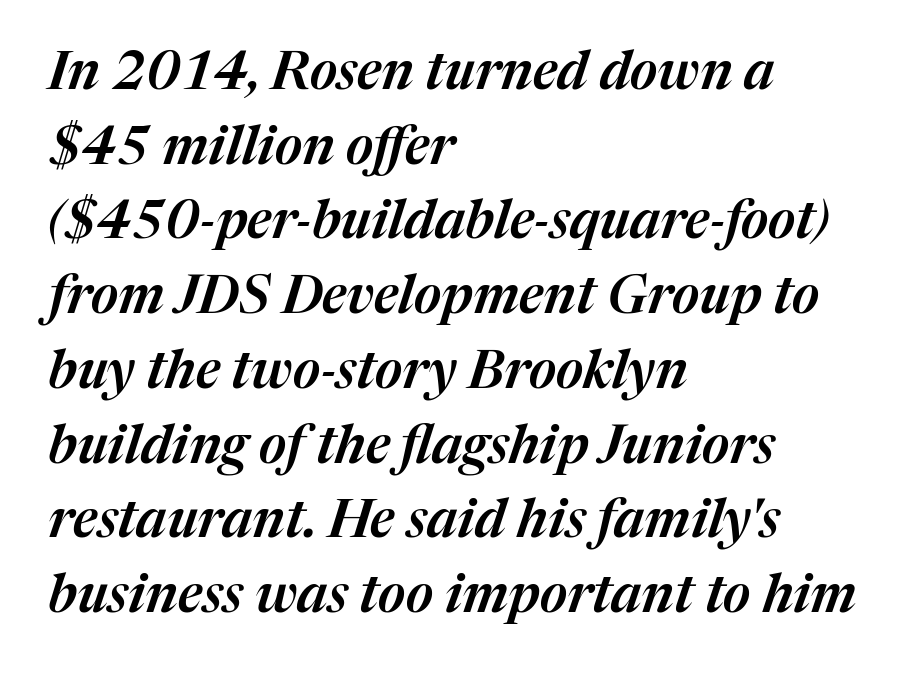
{"italic": "yes", "lean": "right", "slant_degrees": 17, "width": "normal", "stroke_contrast": "medium", "x_height": "medium", "monospaced": "no", "underline": "no", "align": "left", "line_spacing": "normal", "line_spacing_ratio": 1.41, "letter_spacing": "normal", "letter_spacing_em": 0.0, "glyph_px": 53}
